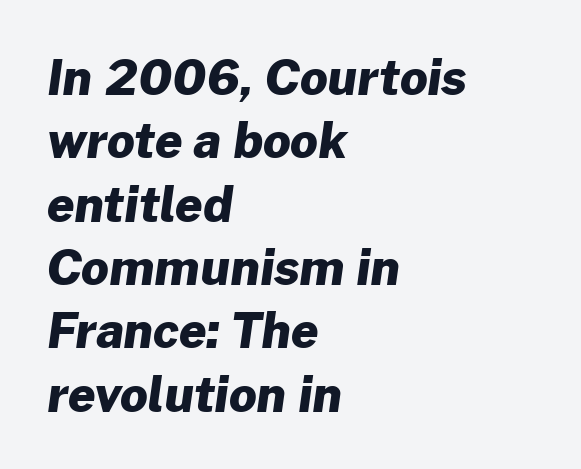
Clear beneath every line of the passage. Between one letter and the next there's only the usual sliver of space. In terms of leading, this rendering sits right in the middle. Stroke terminals: plain, sans-serif.
